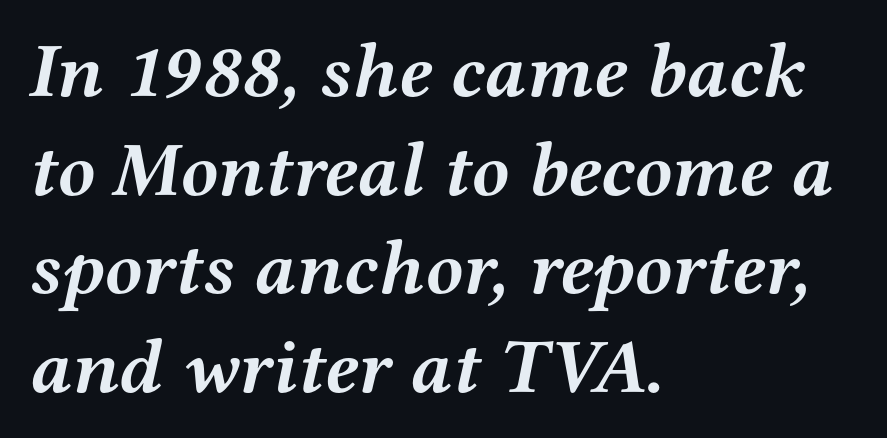
Honestly, the letter spacing is just normal — you wouldn't notice it. Rendered with sloped, italic letterforms. Is this a sans? No — the strokes have serifs. One glance says typical: line gaps are just what's usual.
